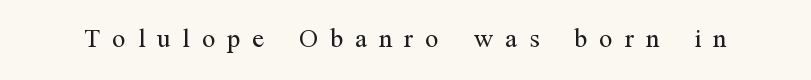
The image shows 35 px light, condensed serif type, upright; set unusually wide letter spacing (+0.34 em), not underlined; medium stroke contrast and a medium x-height.
